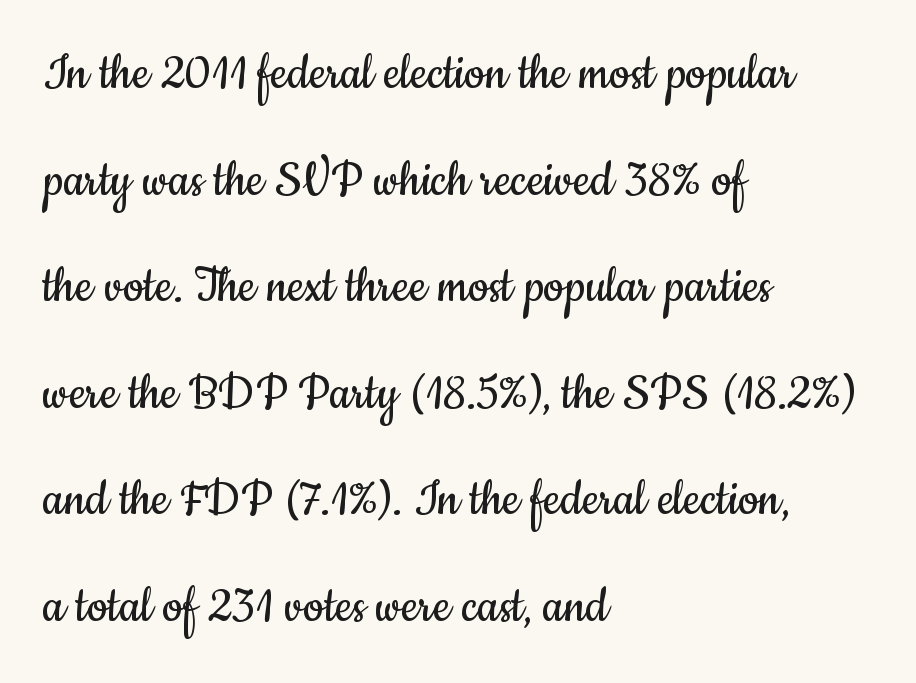
{"serif": "no", "bold": "no", "weight": "regular", "width": "condensed", "stroke_contrast": "low", "x_height": "small", "monospaced": "no", "underline": "no", "align": "left", "line_spacing_ratio": 1.87, "letter_spacing": "normal", "letter_spacing_em": 0.0, "glyph_px": 57}
